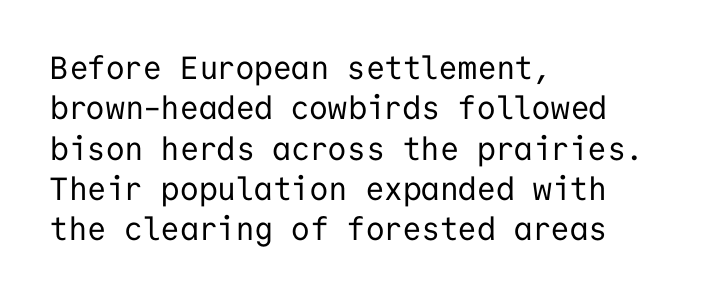
The image shows 32 px regular-weight sans-serif type, upright, monospaced; set left-aligned, normal line spacing (1.26x), normal letter spacing, not underlined; low stroke contrast and a medium x-height.
